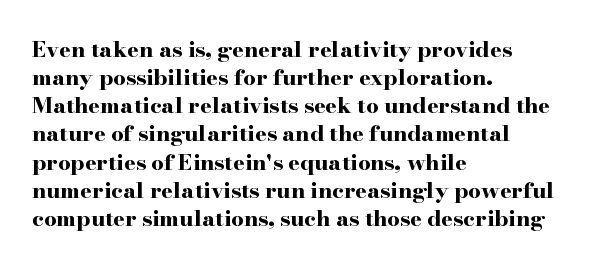
{"italic": "no", "bold": "yes", "underline": "no", "align": "left", "line_spacing": "normal", "line_spacing_ratio": 1.28, "letter_spacing": "normal", "letter_spacing_em": 0.0, "glyph_px": 22}
